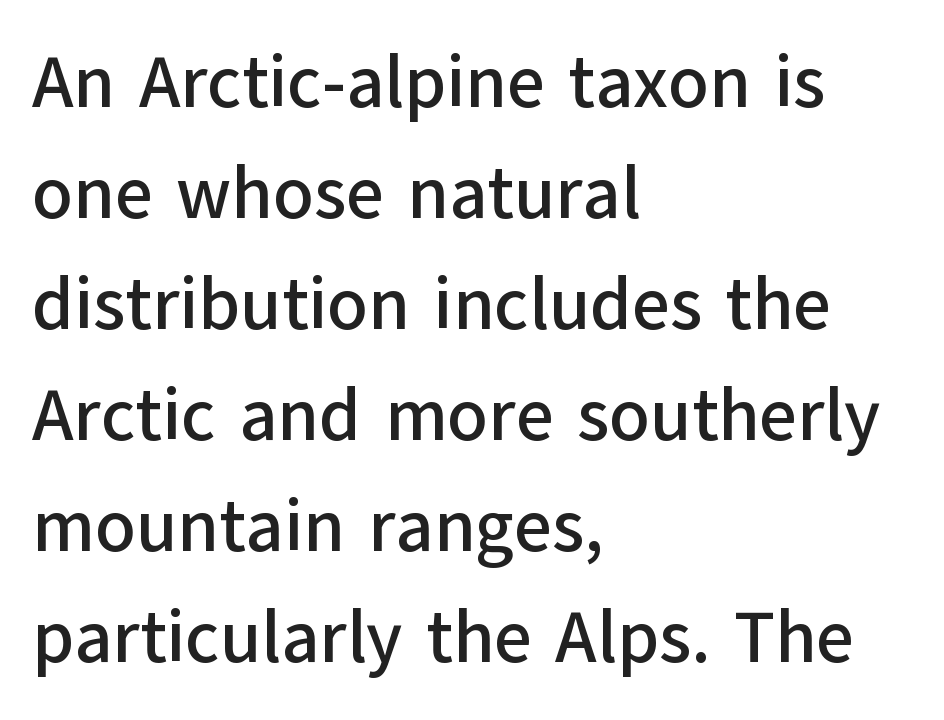
Q: Is the text italic (slanted)? A: No, it is upright.
Q: Is the typeface a serif or a sans-serif typeface? A: Sans-serif.
Q: Is the text underlined? A: No.
Q: How is the paragraph aligned? A: Left-aligned.
Q: Is the spacing between letters normal or unusually wide? A: Normal.
Q: Is the spacing between lines tight, normal or loose? A: Normal.
Q: Width (condensed, normal, or wide)? A: Normal.
Q: Stroke contrast? A: Low.
Q: x-height? A: Medium.
Q: Monospaced? A: No.
